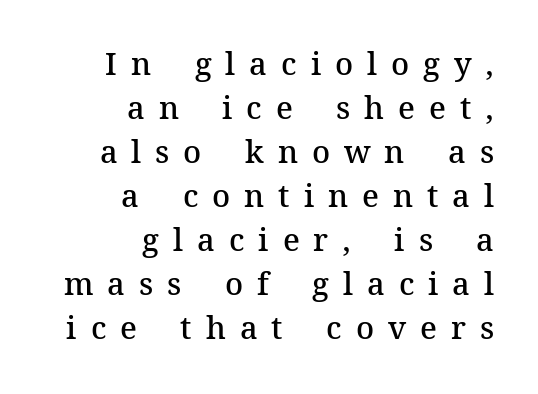
{"serif": "yes", "italic": "no", "bold": "semi", "weight": "semibold", "width": "normal", "stroke_contrast": "medium", "x_height": "medium", "monospaced": "no", "underline": "no", "align": "right", "line_spacing": "normal", "line_spacing_ratio": 1.42, "letter_spacing": "wide", "letter_spacing_em": 0.45, "glyph_px": 31}
